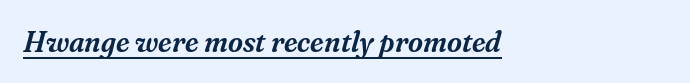
The image shows 29 px serif type, italic (leaning right); set left-aligned, normal letter spacing, underlined; medium stroke contrast and a medium x-height.
